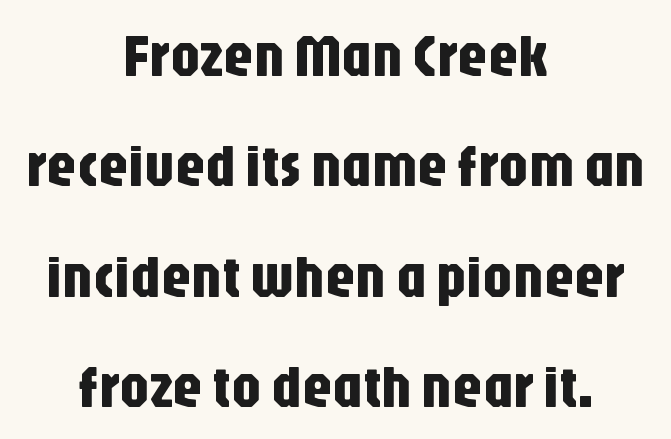
The image shows 60 px condensed sans-serif type, upright; set centered, line spacing 1.84x, normal letter spacing, not underlined; low stroke contrast and a large x-height.
